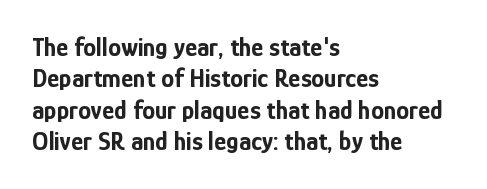
The image shows 26 px bold type, upright; set left-aligned, line spacing 1.21x, normal letter spacing, not underlined.
